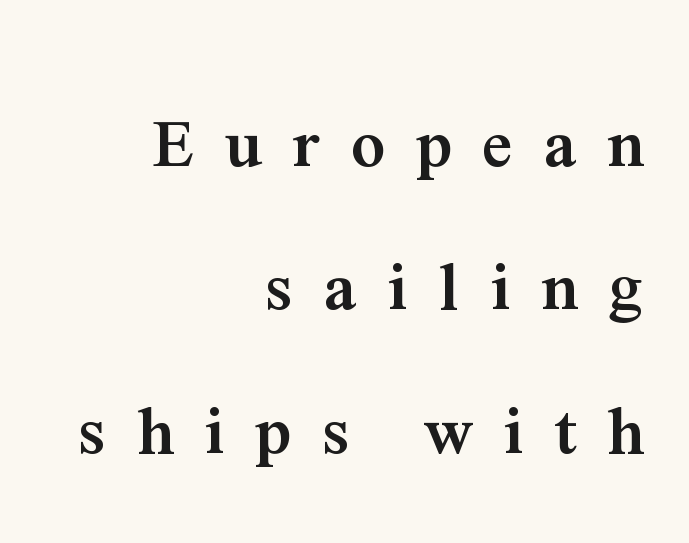
Q: Is the text bold? A: Yes.
Q: Is the text italic (slanted)? A: No, it is upright.
Q: Is the typeface a serif or a sans-serif typeface? A: Serif.
Q: Is the text underlined? A: No.
Q: How is the paragraph aligned? A: Right-aligned.
Q: Is the spacing between letters normal or unusually wide? A: Unusually wide.
Q: Is the spacing between lines tight, normal or loose? A: Loose.
Q: Width (condensed, normal, or wide)? A: Normal.
Q: Stroke contrast? A: Medium.
Q: x-height? A: Medium.
Q: Monospaced? A: No.
